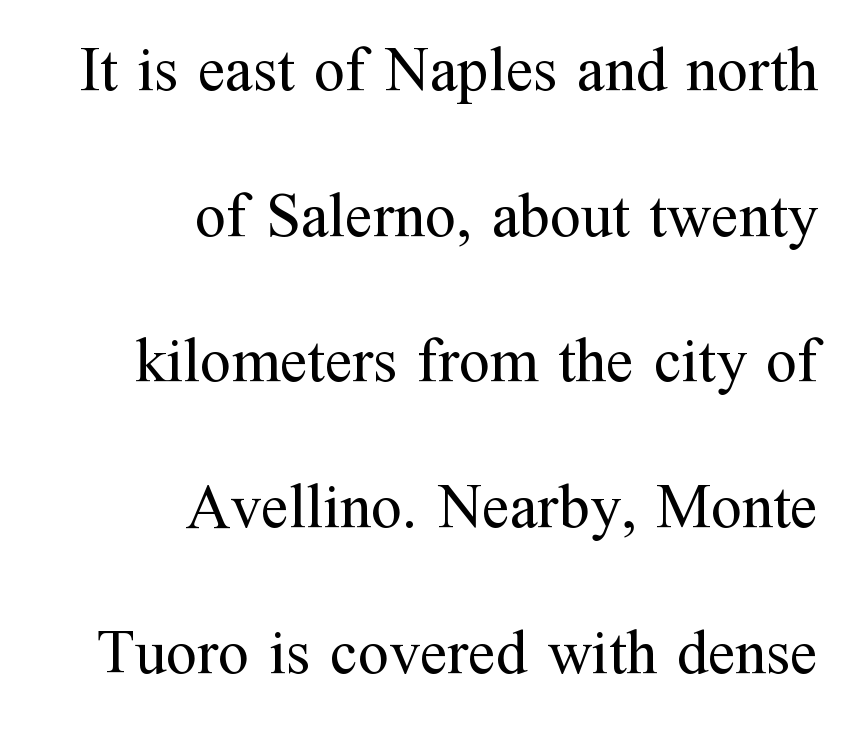
The space beneath each line is pristine and unruled. The lines in this sample share a right terminus and differ only in where they begin. Upright lettering throughout. Notice the wide empty band between every row — that's loose leading. A quiet, ordinary-to-light weight characterises the typeface.
